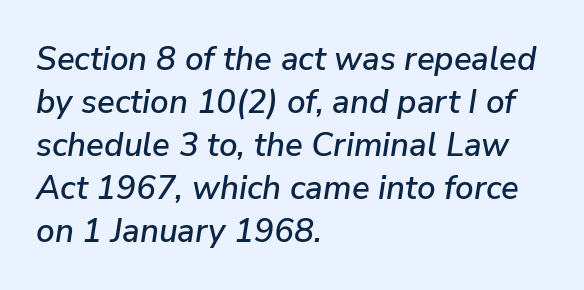
Q: Is the text italic (slanted)? A: Yes, it leans right by about 9 degrees.
Q: Is the text underlined? A: No.
Q: How is the paragraph aligned? A: Left-aligned.
Q: Is the spacing between letters normal or unusually wide? A: Normal.
Q: Is the spacing between lines tight, normal or loose? A: Normal.
Q: Width (condensed, normal, or wide)? A: Normal.
Q: Stroke contrast? A: Low.
Q: x-height? A: Medium.
Q: Monospaced? A: No.
